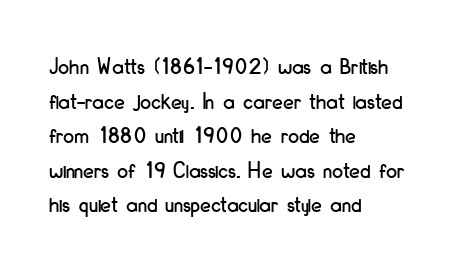
The compositor pushed each line to the left boundary. Compared with typical paragraphs, the rows here are spaced about the same. Here the glyphs are tracked normally, forming tight word shapes. Check the space under the baseline: it is left empty. You can tell it's not italic because the verticals are truly vertical.
